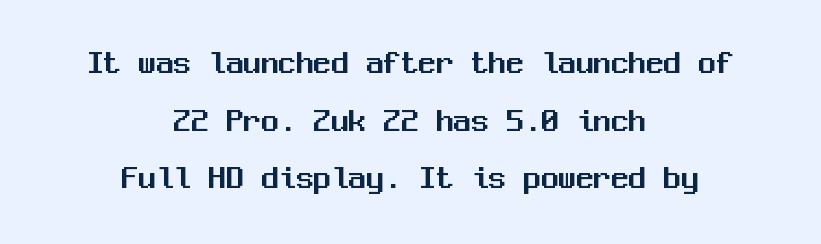
{"serif": "no", "italic": "no", "width": "normal", "stroke_contrast": "medium", "x_height": "medium", "monospaced": "yes", "underline": "no", "align": "center", "line_spacing": "normal", "line_spacing_ratio": 1.65, "letter_spacing": "normal", "letter_spacing_em": 0.0, "glyph_px": 35}
